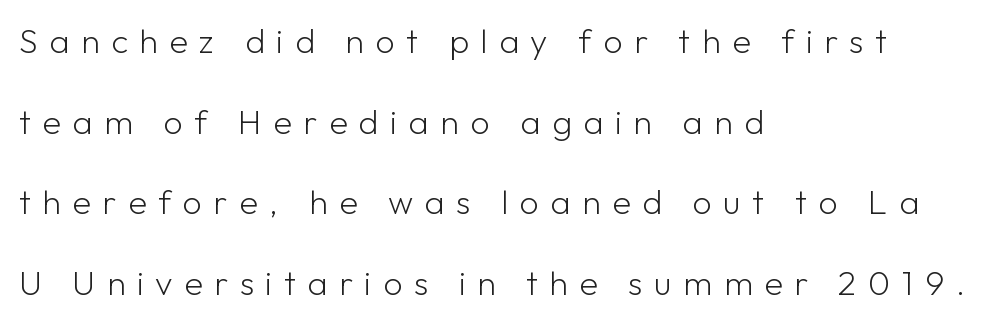
The image shows 34 px light sans-serif type, upright; set left-aligned, loose line spacing (2.37x), unusually wide letter spacing (+0.34 em), not underlined; low stroke contrast and a medium x-height.
